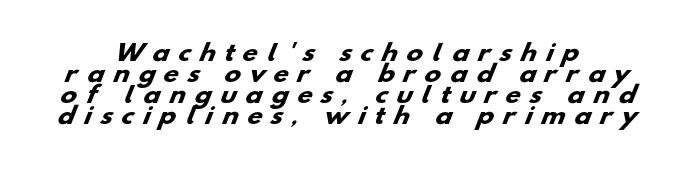
{"bold": "yes", "underline": "no", "line_spacing": "tight", "line_spacing_ratio": 0.95, "letter_spacing": "wide", "letter_spacing_em": 0.44, "glyph_px": 22}
